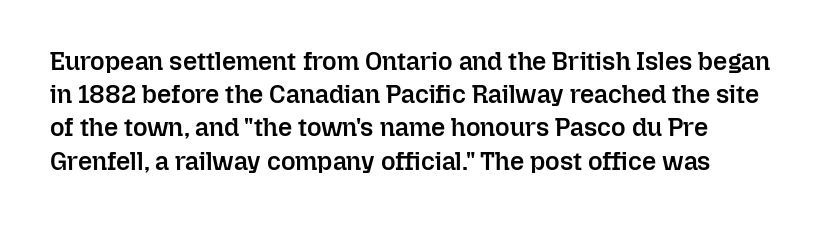
{"italic": "no", "bold": "semi", "underline": "no", "line_spacing": "normal", "line_spacing_ratio": 1.33, "letter_spacing": "normal", "letter_spacing_em": 0.0, "glyph_px": 25}
